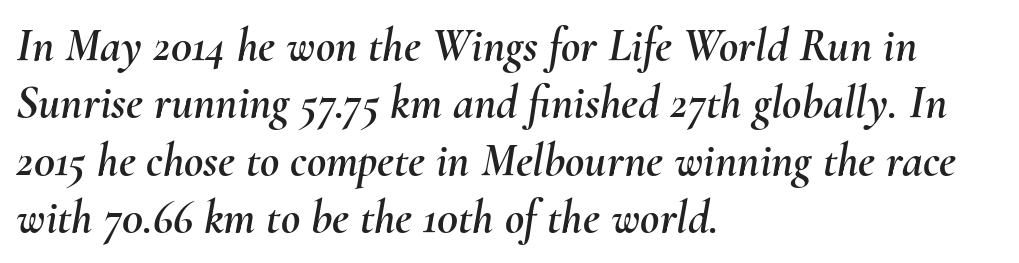
Q: Is the text italic (slanted)? A: Yes, it leans right by about 10 degrees.
Q: Is the text underlined? A: No.
Q: How is the paragraph aligned? A: Left-aligned.
Q: Is the spacing between letters normal or unusually wide? A: Normal.
Q: Width (condensed, normal, or wide)? A: Normal.
Q: Stroke contrast? A: Medium.
Q: x-height? A: Small.
Q: Monospaced? A: No.
